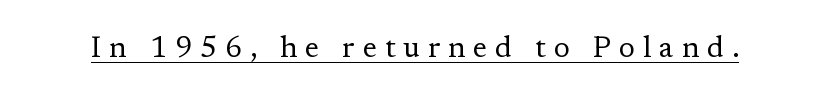
Q: Is the text bold? A: No.
Q: Is the text italic (slanted)? A: No, it is upright.
Q: Is the typeface a serif or a sans-serif typeface? A: Serif.
Q: Is the text underlined? A: Yes.
Q: Is the spacing between letters normal or unusually wide? A: Unusually wide.
Q: Width (condensed, normal, or wide)? A: Normal.
Q: Stroke contrast? A: Low.
Q: x-height? A: Medium.
Q: Monospaced? A: No.
